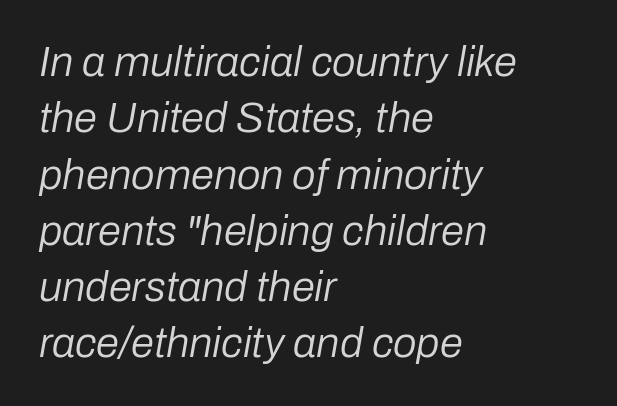
The image shows 42 px regular-weight type, italic (leaning right); set left-aligned, normal line spacing (1.34x), normal letter spacing, not underlined; low stroke contrast and a medium x-height.
